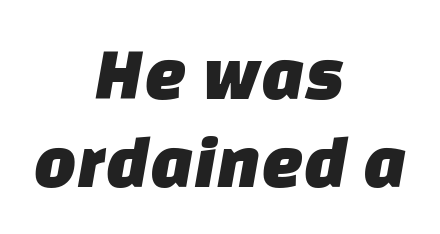
Stroke terminals: plain, sans-serif. Looks like regular typesetting: each glyph gets only the width it needs. Which margin do the lines hug? Neither — every line sits in the middle. No word sits above an underline.
